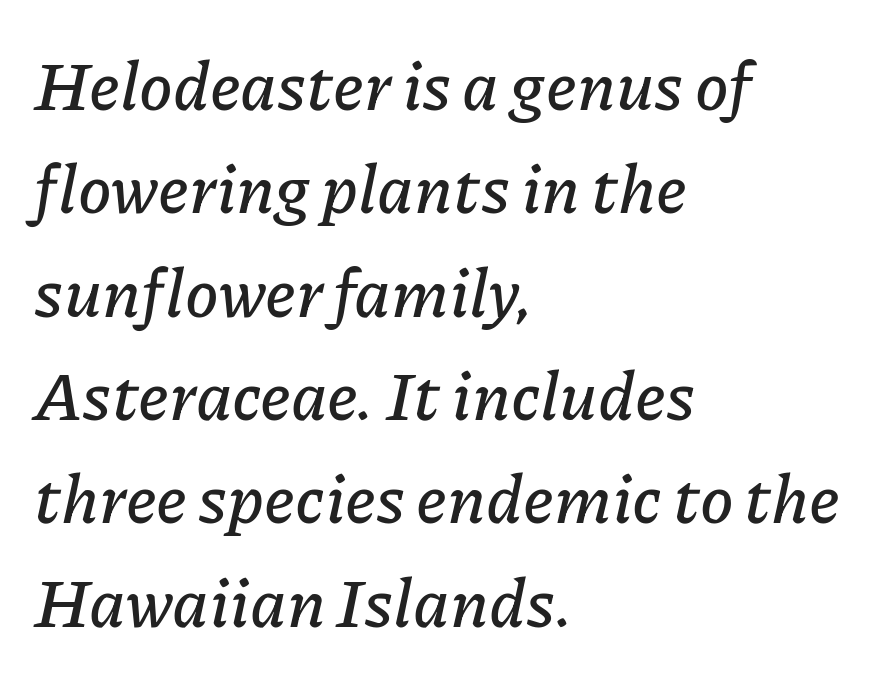
Q: Is the text italic (slanted)? A: Yes, it leans right by about 11 degrees.
Q: Is the text underlined? A: No.
Q: How is the paragraph aligned? A: Left-aligned.
Q: Is the spacing between letters normal or unusually wide? A: Normal.
Q: Is the spacing between lines tight, normal or loose? A: Normal.
Q: Width (condensed, normal, or wide)? A: Normal.
Q: Stroke contrast? A: Low.
Q: x-height? A: Medium.
Q: Monospaced? A: No.
